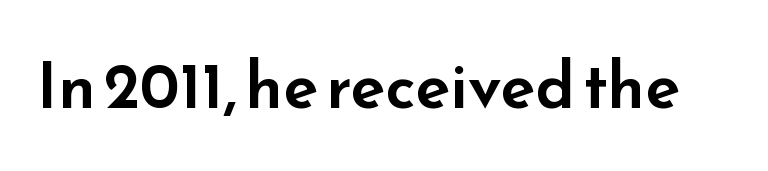
If you drew a line through each stem, it would be perfectly vertical. Character widths vary here, with narrow letters taking less room than wide ones. The text was rendered using a sans face with plain stroke endings. A clean baseline with only descenders dipping below it. These lines keep a tight, regular rhythm from letter to letter.
